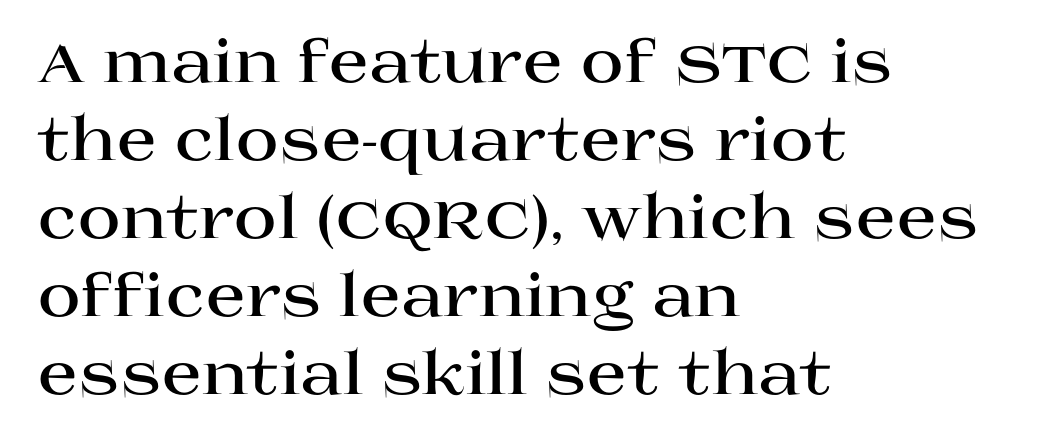
A typesetter would call this zero additional tracking. The glyphs have the mass of a bold cut. The text block is weighted toward the left margin, trailing off unevenly rightward. Does the leading feel generous? No, just average. Vertical strokes here are truly vertical.
